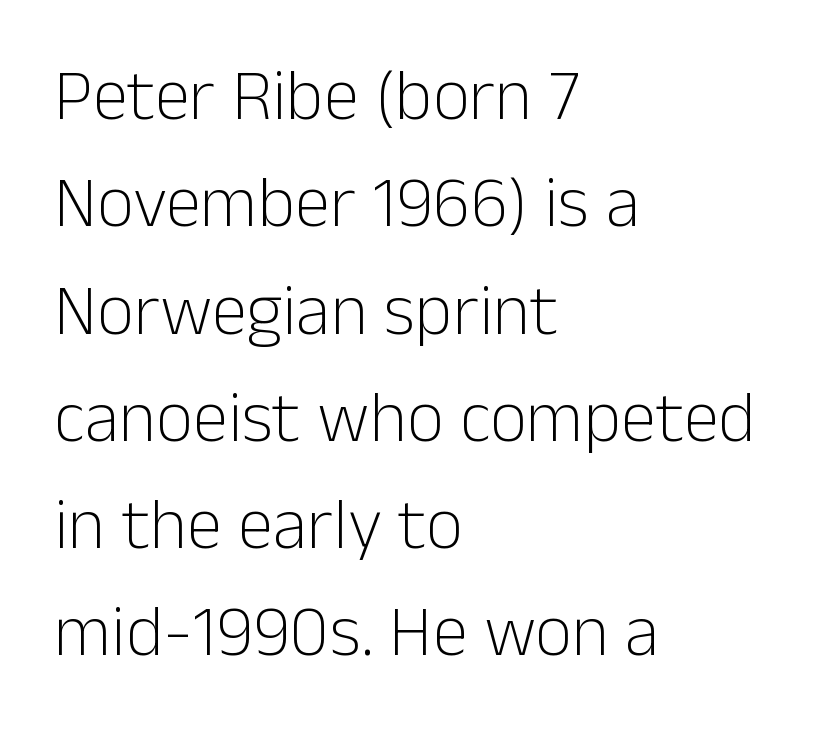
{"serif": "no", "italic": "no", "bold": "no", "weight": "light", "width": "normal", "stroke_contrast": "low", "x_height": "medium", "monospaced": "no", "underline": "no", "align": "left", "line_spacing": "normal", "line_spacing_ratio": 1.49, "letter_spacing": "normal", "letter_spacing_em": 0.0, "glyph_px": 72}
